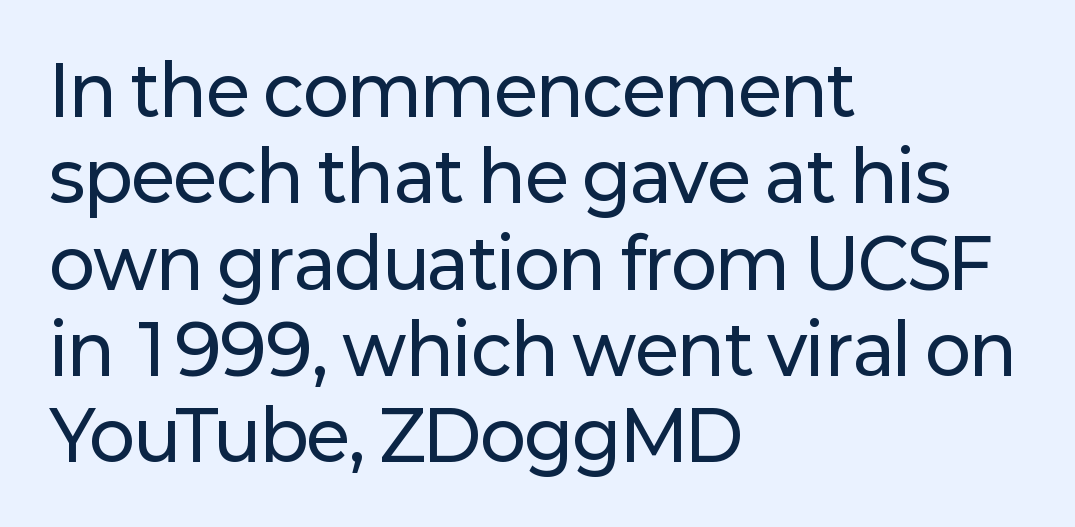
{"serif": "no", "italic": "no", "width": "normal", "stroke_contrast": "low", "x_height": "medium", "monospaced": "no", "underline": "no", "align": "left", "line_spacing": "normal", "line_spacing_ratio": 1.27, "letter_spacing": "normal", "letter_spacing_em": 0.0, "glyph_px": 68}
